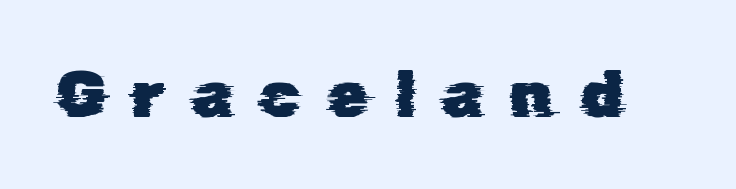
The type family on display is of the sans-serif kind. Here the glyphs are tracked loosely, breaking word shapes into spaced letters. Proportional: the letters do not fall into vertical columns. Words float on clear page, feet unadorned.
